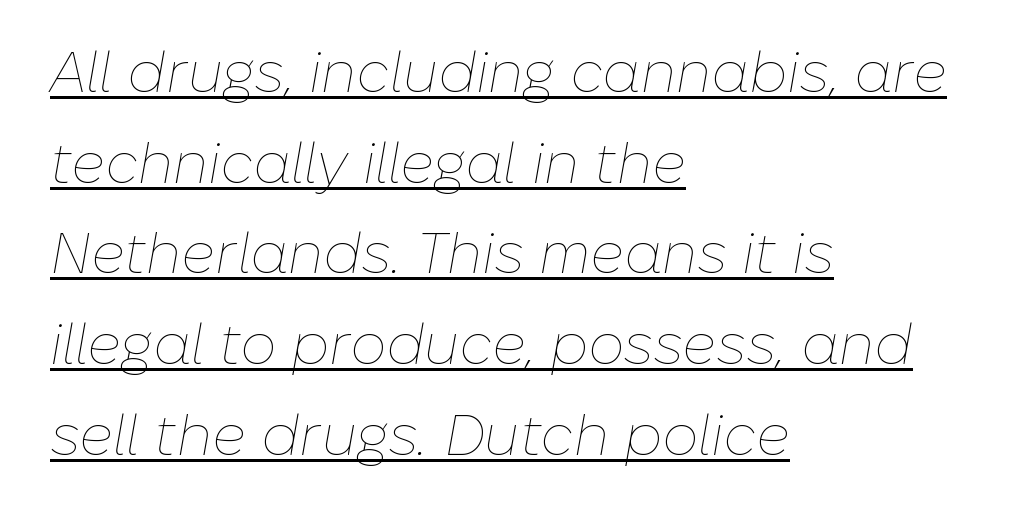
{"italic": "yes", "lean": "right", "slant_degrees": 10, "bold": "no", "weight": "thin", "width": "normal", "stroke_contrast": "low", "x_height": "medium", "monospaced": "no", "underline": "yes", "align": "left", "line_spacing": "normal", "line_spacing_ratio": 1.59, "letter_spacing": "normal", "letter_spacing_em": 0.0, "glyph_px": 57}
